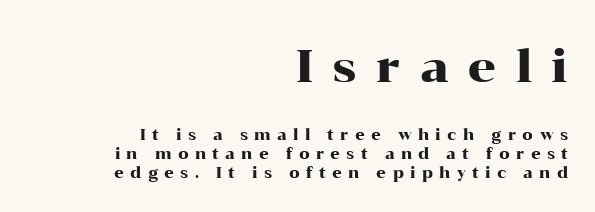
Q: Is the text italic (slanted)? A: No, it is upright.
Q: Is the typeface a serif or a sans-serif typeface? A: Serif.
Q: Is the text underlined? A: No.
Q: How is the paragraph aligned? A: Right-aligned.
Q: Is the spacing between letters normal or unusually wide? A: Unusually wide.
Q: Is the spacing between lines tight, normal or loose? A: Normal.
Q: Which block of text is set in a larger size, the first (top) or the second (bottom)? A: The first (top) one.
Q: Width (condensed, normal, or wide)? A: Wide.
Q: Stroke contrast? A: High.
Q: x-height? A: Medium.
Q: Monospaced? A: No.
